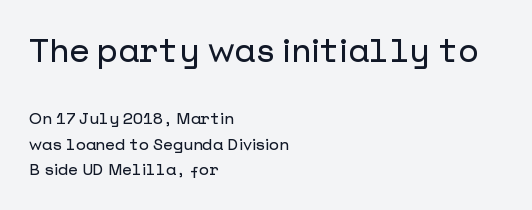
{"serif": "no", "italic": "no", "width": "normal", "stroke_contrast": "low", "x_height": "medium", "underline": "no", "align": "left", "line_spacing": "normal", "line_spacing_ratio": 1.6, "letter_spacing": "normal", "letter_spacing_em": 0.0, "larger_block": "first", "size_ratio": 2.06, "glyph_px": 33}
